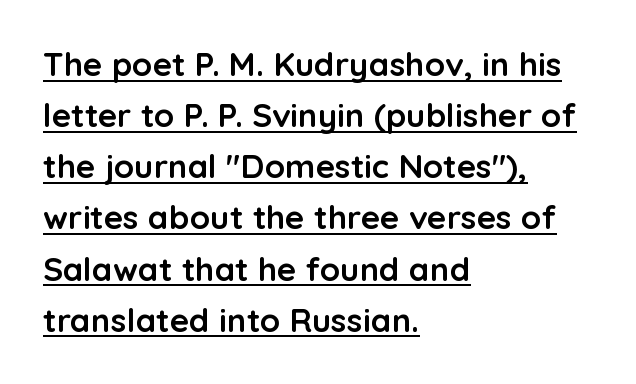
{"serif": "no", "italic": "no", "bold": "yes", "weight": "semibold", "width": "normal", "stroke_contrast": "low", "x_height": "medium", "monospaced": "no", "underline": "yes", "align": "left", "line_spacing": "normal", "line_spacing_ratio": 1.55, "letter_spacing": "normal", "letter_spacing_em": 0.0, "glyph_px": 33}
